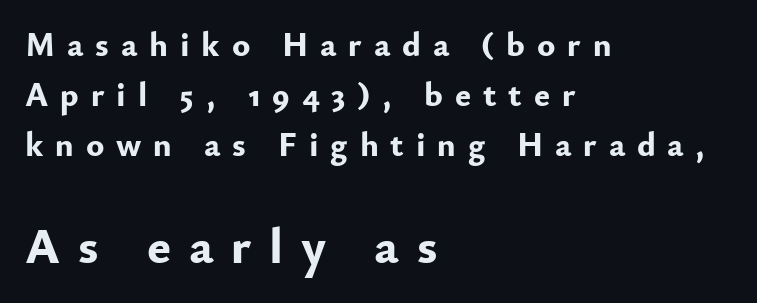
Q: Is the text bold? A: Yes.
Q: Is the text italic (slanted)? A: No, it is upright.
Q: Is the typeface a serif or a sans-serif typeface? A: Sans-serif.
Q: Is the text underlined? A: No.
Q: How is the paragraph aligned? A: Left-aligned.
Q: Is the spacing between letters normal or unusually wide? A: Unusually wide.
Q: Is the spacing between lines tight, normal or loose? A: Normal.
Q: Which block of text is set in a larger size, the first (top) or the second (bottom)? A: The second (bottom) one.
Q: Width (condensed, normal, or wide)? A: Normal.
Q: Stroke contrast? A: Low.
Q: x-height? A: Small.
Q: Monospaced? A: No.
